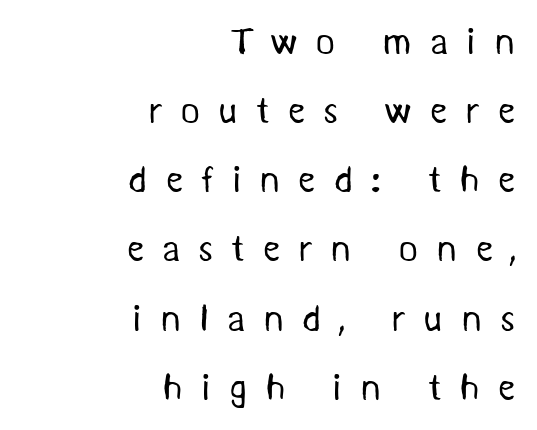
Q: Is the text bold? A: No.
Q: Is the typeface a serif or a sans-serif typeface? A: Sans-serif.
Q: Is the text underlined? A: No.
Q: How is the paragraph aligned? A: Right-aligned.
Q: Is the spacing between letters normal or unusually wide? A: Unusually wide.
Q: Width (condensed, normal, or wide)? A: Normal.
Q: Stroke contrast? A: Medium.
Q: x-height? A: Medium.
Q: Monospaced? A: No.
